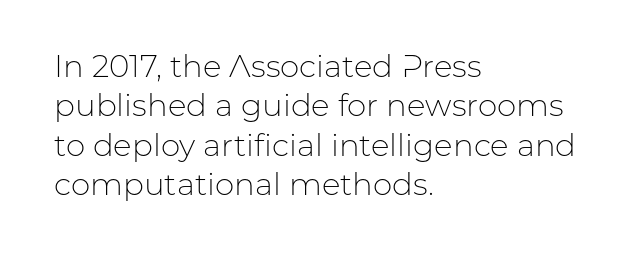
{"serif": "no", "italic": "no", "bold": "no", "weight": "light", "width": "normal", "stroke_contrast": "low", "x_height": "medium", "monospaced": "no", "underline": "no", "align": "left", "line_spacing": "normal", "line_spacing_ratio": 1.27, "letter_spacing": "normal", "letter_spacing_em": 0.0, "glyph_px": 31}
